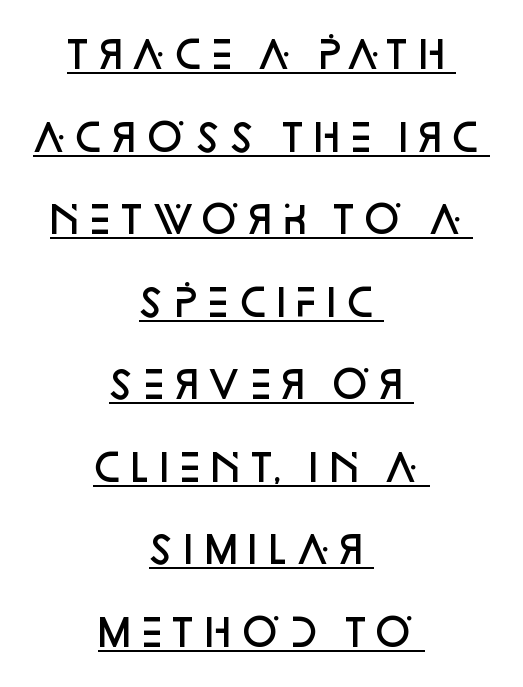
The image shows 37 px semibold sans-serif type, upright; set centered, loose line spacing (2.23x), normal letter spacing, underlined; low stroke contrast and a large x-height.
